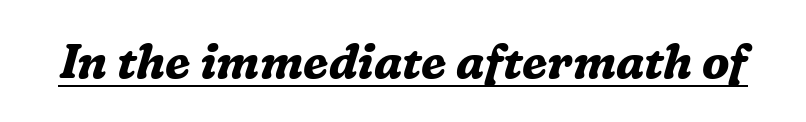
{"serif": "yes", "italic": "yes", "lean": "right", "slant_degrees": 16, "bold": "yes", "weight": "bold", "width": "normal", "stroke_contrast": "medium", "x_height": "medium", "monospaced": "no", "underline": "yes", "letter_spacing": "normal", "letter_spacing_em": 0.0, "glyph_px": 47}
